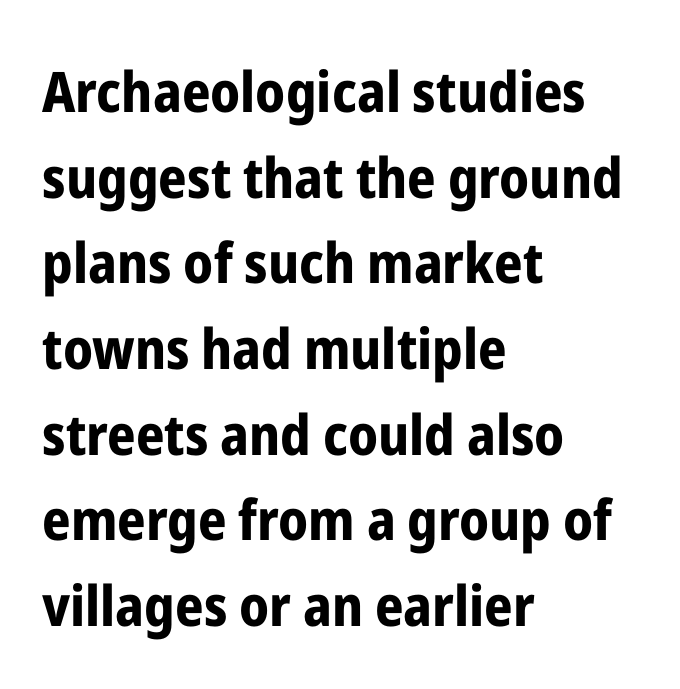
One glance says typical: line gaps are just what's usual. Compared with a centered layout, this one pins lines to the left instead. Serifs: no, the terminals of the letterforms are clean. These lines keep a tight, regular rhythm from letter to letter. Note the varied advance widths — an 'i' is clearly narrower than an 'm'. These words are printed bold, with thick strokes throughout.
